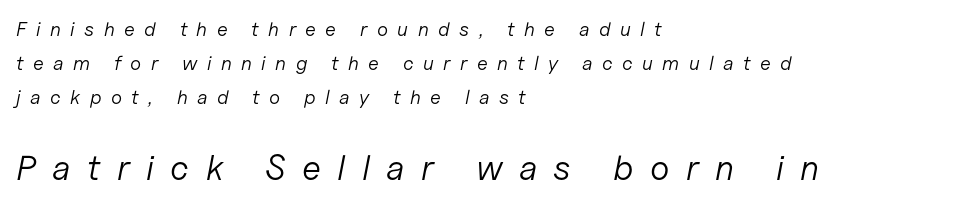
Q: Is the text bold? A: No.
Q: Is the text italic (slanted)? A: Yes, it leans right by about 11 degrees.
Q: Is the text underlined? A: No.
Q: How is the paragraph aligned? A: Left-aligned.
Q: Is the spacing between letters normal or unusually wide? A: Unusually wide.
Q: Is the spacing between lines tight, normal or loose? A: Normal.
Q: Which block of text is set in a larger size, the first (top) or the second (bottom)? A: The second (bottom) one.
Q: Width (condensed, normal, or wide)? A: Normal.
Q: Stroke contrast? A: Low.
Q: x-height? A: Medium.
Q: Monospaced? A: No.
